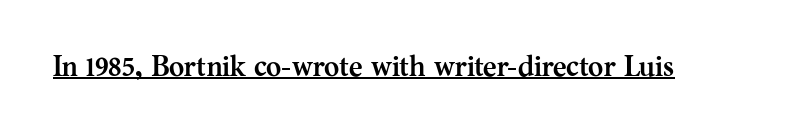
The image shows 29 px semibold serif type, upright; set normal letter spacing, underlined; medium stroke contrast and a medium x-height.
